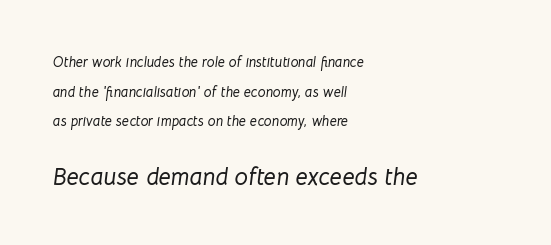
Q: Is the text italic (slanted)? A: Yes, it leans right by about 8 degrees.
Q: Is the text underlined? A: No.
Q: How is the paragraph aligned? A: Left-aligned.
Q: Is the spacing between letters normal or unusually wide? A: Normal.
Q: Is the spacing between lines tight, normal or loose? A: Loose.
Q: Which block of text is set in a larger size, the first (top) or the second (bottom)? A: The second (bottom) one.
